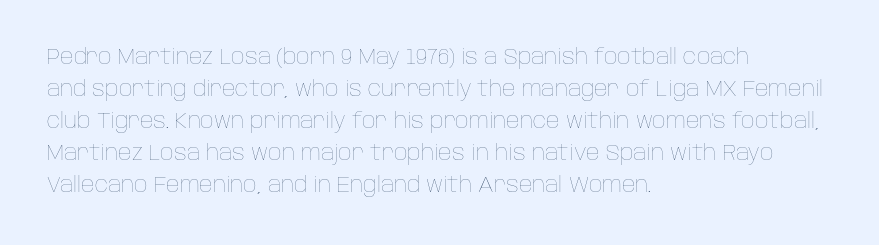
{"italic": "no", "bold": "no", "underline": "no", "align": "left", "line_spacing": "normal", "line_spacing_ratio": 1.52, "letter_spacing": "normal", "letter_spacing_em": 0.0, "glyph_px": 21}
